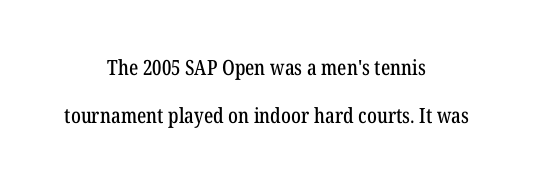
Q: Is the text italic (slanted)? A: No, it is upright.
Q: Is the text underlined? A: No.
Q: How is the paragraph aligned? A: Centered.
Q: Is the spacing between letters normal or unusually wide? A: Normal.
Q: Is the spacing between lines tight, normal or loose? A: Loose.
